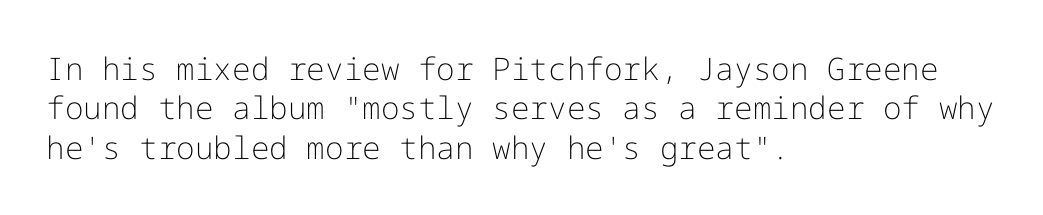
The image shows 31 px light sans-serif type, upright; set left-aligned, normal line spacing (1.27x), normal letter spacing, not underlined; low stroke contrast and a medium x-height.
